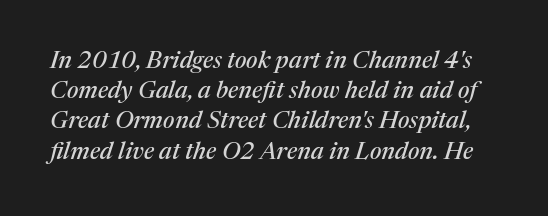
Q: Is the text italic (slanted)? A: Yes, it leans right by about 17 degrees.
Q: Is the text underlined? A: No.
Q: Is the spacing between letters normal or unusually wide? A: Normal.
Q: Is the spacing between lines tight, normal or loose? A: Normal.
